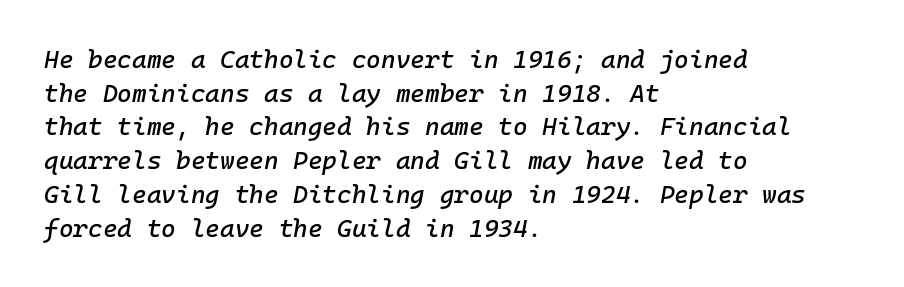
The image shows 25 px text type, italic (leaning right); set left-aligned, normal line spacing (1.35x), normal letter spacing, not underlined.
